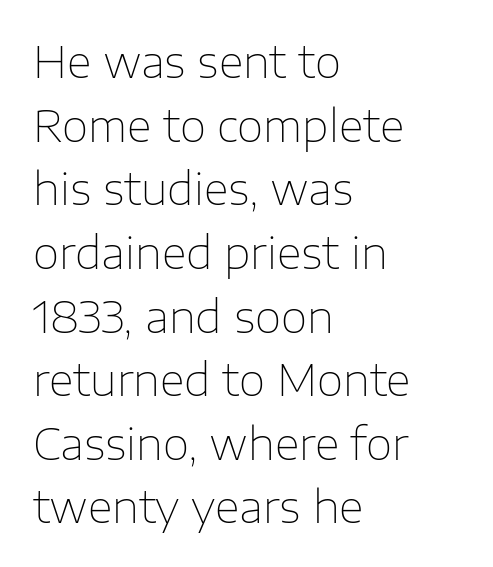
Grotesque or geometric, the face here clearly has no serifs. Compared with typical body copy, the letter spacing here is the same. If you drew a line through each stem, it would be perfectly vertical. The font sits on the lighter half of the weight spectrum, regular included. Glance below the letters and you will spot only blank space.
